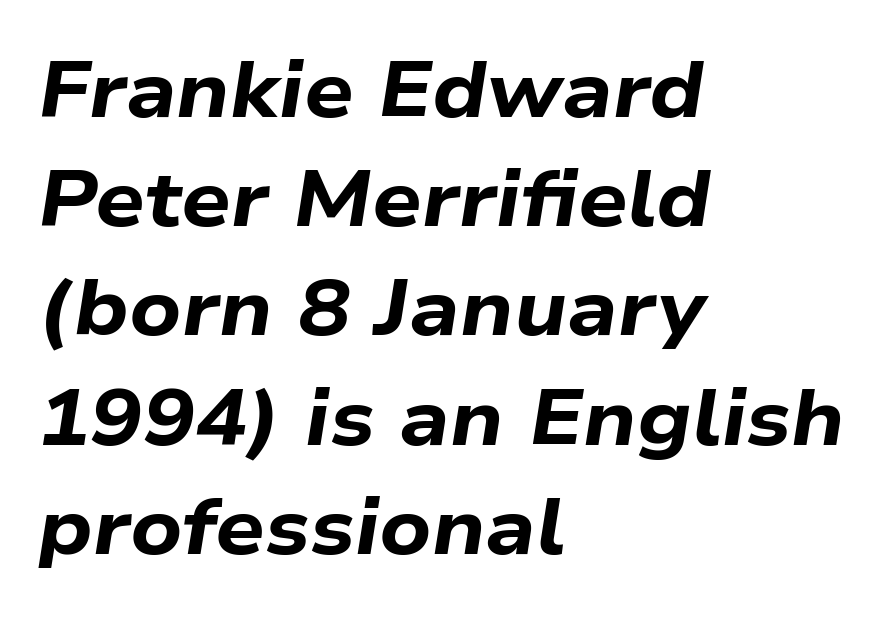
{"italic": "yes", "lean": "right", "slant_degrees": 9, "bold": "yes", "weight": "bold", "width": "wide", "stroke_contrast": "low", "x_height": "medium", "monospaced": "no", "underline": "no", "align": "left", "line_spacing": "normal", "line_spacing_ratio": 1.4, "letter_spacing": "normal", "letter_spacing_em": 0.0, "glyph_px": 78}
